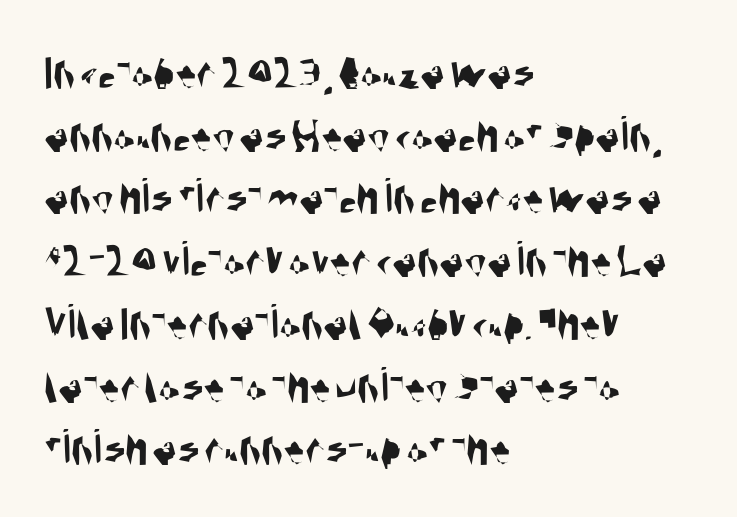
The image shows 51 px condensed sans-serif type; set left-aligned, line spacing 1.23x, normal letter spacing, not underlined; medium stroke contrast and a large x-height.
